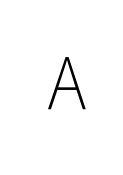
This is roman type, the default non-slanted kind. In terms of letterform style, serifs are entirely absent. The glyphs are unaccompanied by any horizontal stroke below them. Each letter keeps its own natural width here, so spacing adapts to shape.
